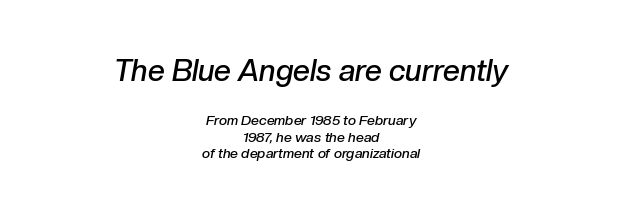
The image shows 30 px semibold type, italic (leaning right); set centered, line spacing 1.18x, normal letter spacing, not underlined; the first (top) block is 2.14x larger; low stroke contrast and a medium x-height.
